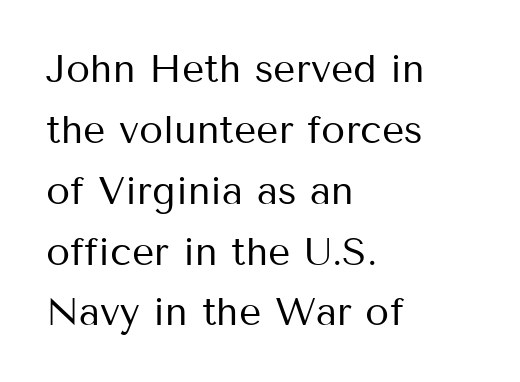
The image shows 39 px regular-weight sans-serif type, upright; set left-aligned, normal line spacing (1.56x), normal letter spacing, not underlined; medium stroke contrast and a medium x-height.
